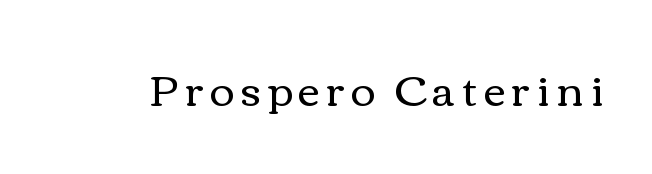
{"italic": "no", "bold": "no", "weight": "regular", "width": "wide", "x_height": "medium", "monospaced": "no", "underline": "no", "glyph_px": 42}
